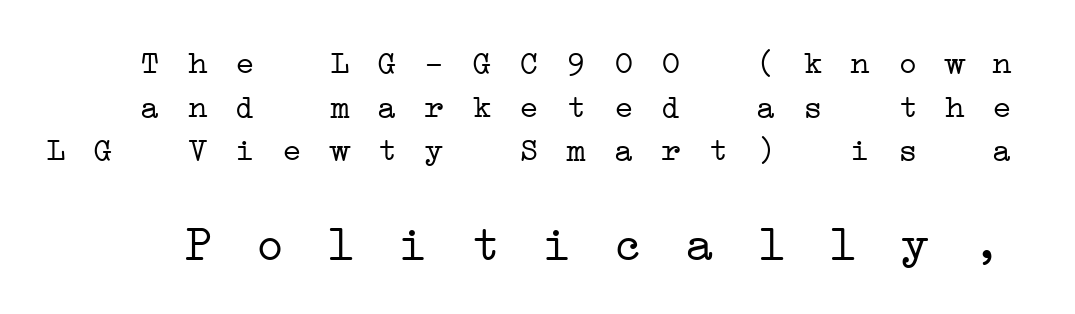
The image shows 50 px light, wide serif type, monospaced; set normal line spacing (1.32x), unusually wide letter spacing (+0.23 em), not underlined; the second (bottom) block is 1.52x larger; low stroke contrast and a medium x-height.
